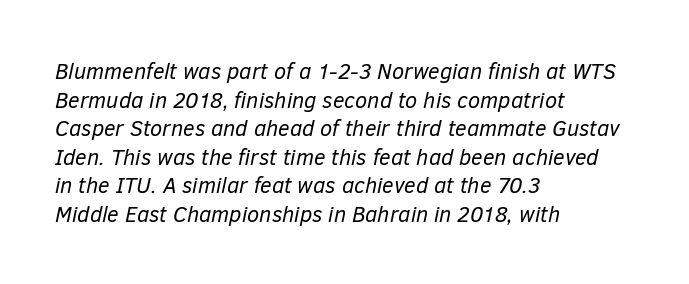
{"italic": "yes", "lean": "right", "slant_degrees": 12, "bold": "no", "underline": "no", "align": "left", "line_spacing": "normal", "line_spacing_ratio": 1.3, "letter_spacing": "normal", "letter_spacing_em": 0.0, "glyph_px": 22}
